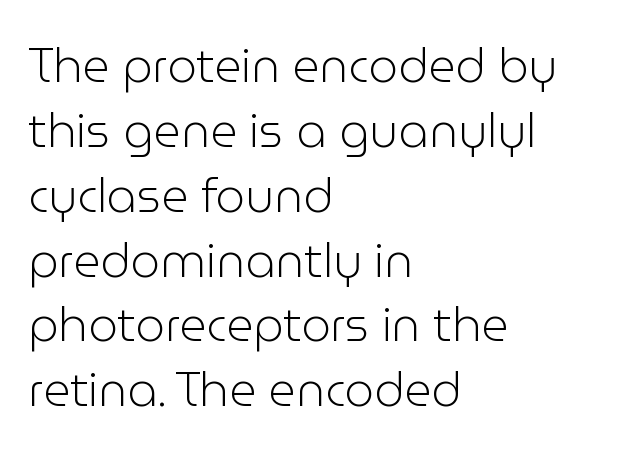
The image shows 47 px light sans-serif type, upright; set left-aligned, normal line spacing (1.38x), normal letter spacing, not underlined; low stroke contrast and a medium x-height.
